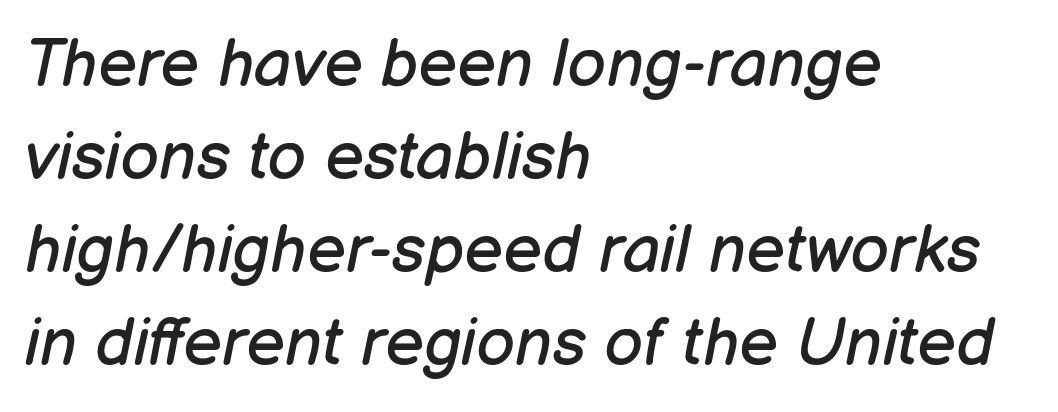
The text carries the slant typical of an italic or oblique font. Clear beneath every line of the passage. Regarding leading, the lines here are spaced in the standard way. Observe the ordinary spacing: letters are neighbours, not strangers. Short and long lines alike share a common starting point at left. A typesetter would call this proportional, since set widths differ per character.
